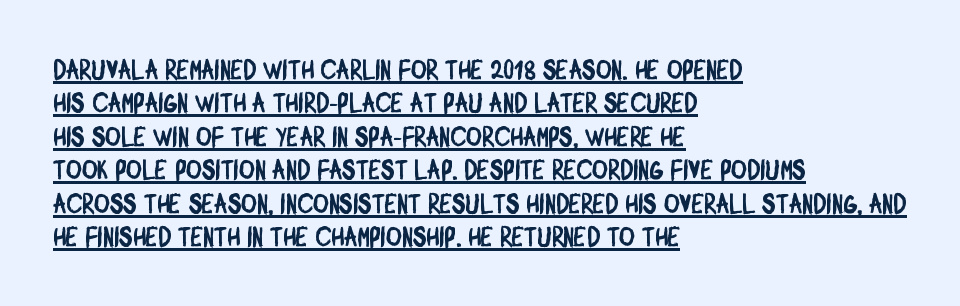
Q: Is the text underlined? A: Yes.
Q: How is the paragraph aligned? A: Left-aligned.
Q: Is the spacing between letters normal or unusually wide? A: Normal.
